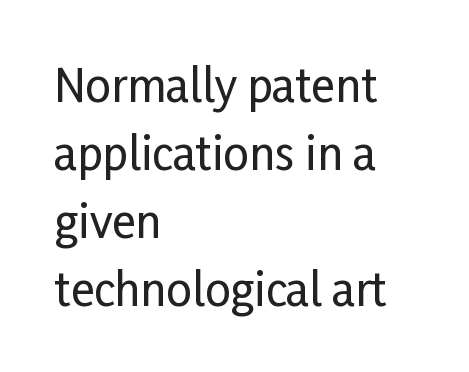
{"serif": "no", "italic": "no", "width": "condensed", "stroke_contrast": "low", "x_height": "medium", "monospaced": "no", "underline": "no", "align": "left", "line_spacing": "normal", "line_spacing_ratio": 1.51, "letter_spacing": "normal", "letter_spacing_em": 0.0, "glyph_px": 45}
